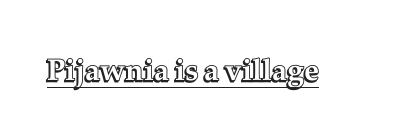
{"italic": "no", "width": "normal", "x_height": "medium", "monospaced": "no", "underline": "yes", "letter_spacing": "normal", "letter_spacing_em": 0.0, "glyph_px": 30}
